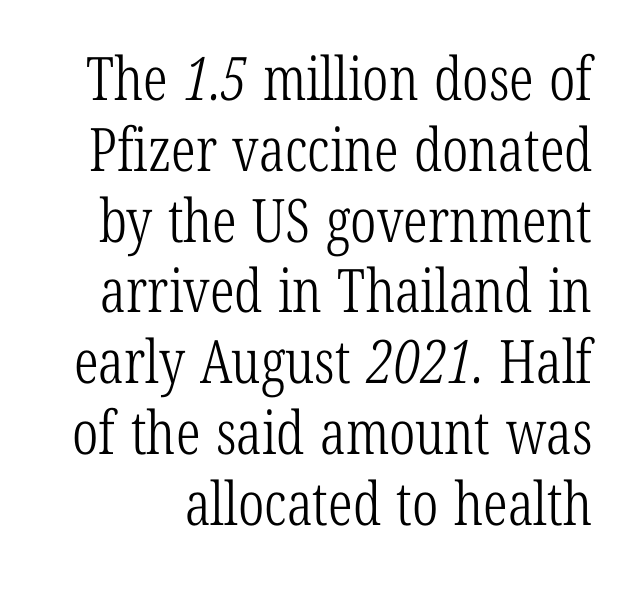
{"serif": "yes", "bold": "no", "weight": "light", "width": "condensed", "stroke_contrast": "low", "x_height": "medium", "monospaced": "no", "underline": "no", "line_spacing_ratio": 1.18, "letter_spacing": "normal", "letter_spacing_em": 0.0, "glyph_px": 60}
